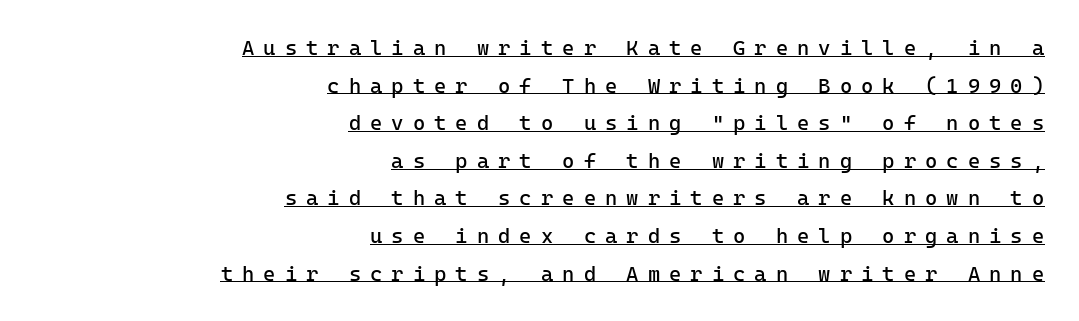
Tracking value appears strongly positive — letters spread wide. Beneath each row of characters lies a ruled line. Quick note: not italic, upright. The strokes carry an ordinary text weight at most. Short and long lines alike share a common ending point at right.
